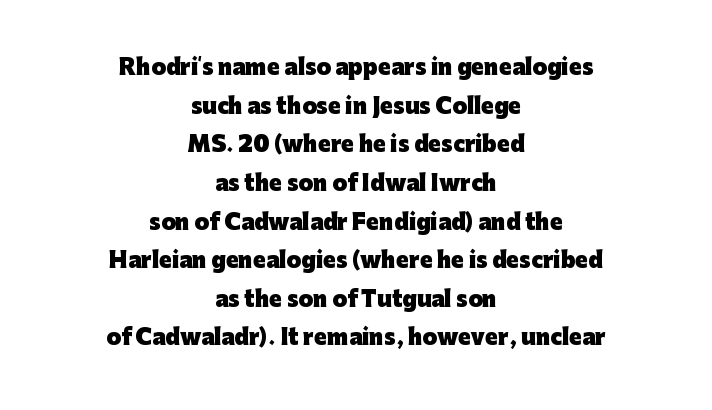
Q: Is the text bold? A: Yes.
Q: Is the text italic (slanted)? A: No, it is upright.
Q: Is the text underlined? A: No.
Q: How is the paragraph aligned? A: Centered.
Q: Is the spacing between letters normal or unusually wide? A: Normal.
